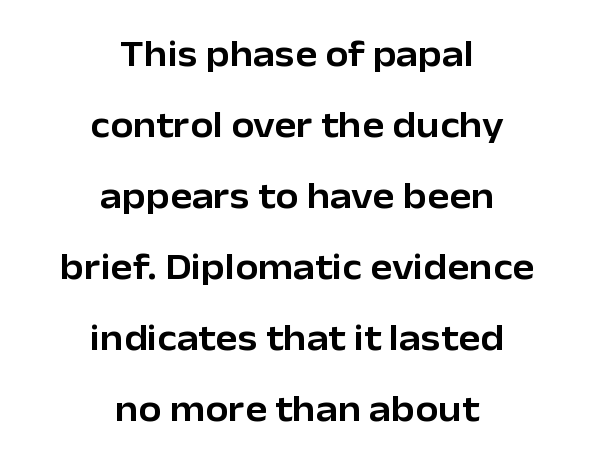
The image shows 37 px sans-serif type, upright; set centered, loose line spacing (1.92x), normal letter spacing, not underlined; low stroke contrast and a medium x-height.
